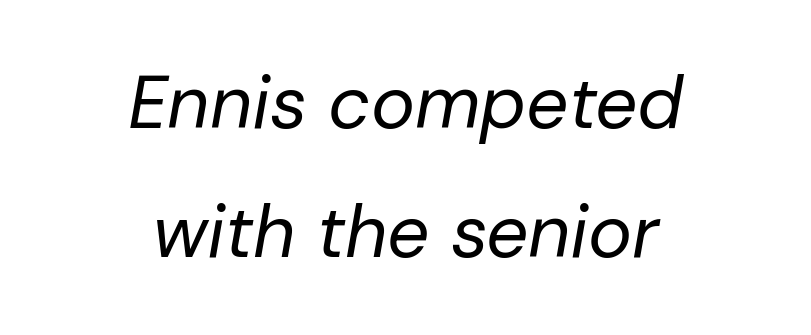
The image shows 74 px regular-weight type, italic (leaning right); set centered, line spacing 1.75x, normal letter spacing, not underlined; low stroke contrast and a medium x-height.
